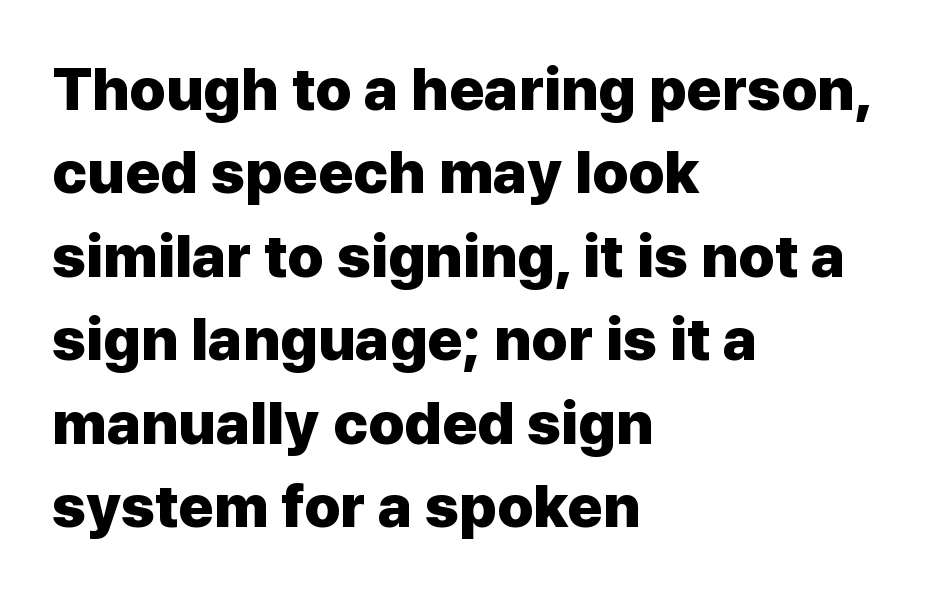
Q: Is the text bold? A: Yes.
Q: Is the text italic (slanted)? A: No, it is upright.
Q: Is the typeface a serif or a sans-serif typeface? A: Sans-serif.
Q: Is the text underlined? A: No.
Q: How is the paragraph aligned? A: Left-aligned.
Q: Is the spacing between letters normal or unusually wide? A: Normal.
Q: Is the spacing between lines tight, normal or loose? A: Normal.
Q: Width (condensed, normal, or wide)? A: Normal.
Q: Stroke contrast? A: Low.
Q: x-height? A: Medium.
Q: Monospaced? A: No.
